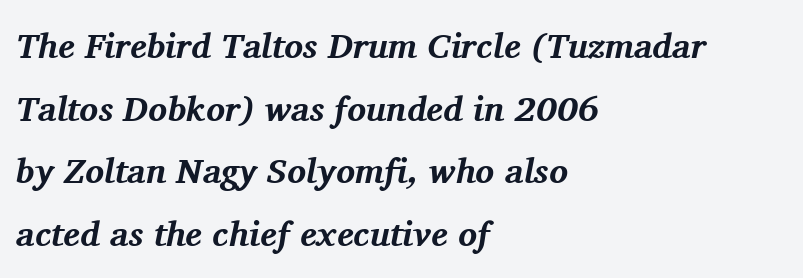
Q: Is the text bold? A: Yes.
Q: Is the text italic (slanted)? A: Yes, it leans right by about 11 degrees.
Q: Is the typeface a serif or a sans-serif typeface? A: Serif.
Q: Is the text underlined? A: No.
Q: How is the paragraph aligned? A: Left-aligned.
Q: Is the spacing between letters normal or unusually wide? A: Normal.
Q: Width (condensed, normal, or wide)? A: Normal.
Q: Stroke contrast? A: Medium.
Q: x-height? A: Medium.
Q: Monospaced? A: No.
